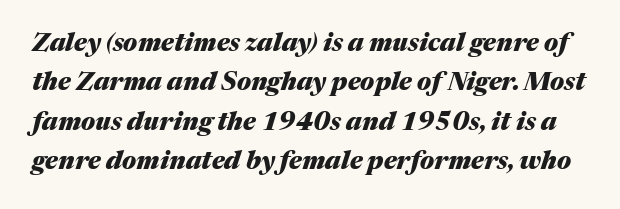
{"italic": "yes", "lean": "right", "slant_degrees": 17, "bold": "yes", "underline": "no", "line_spacing": "normal", "line_spacing_ratio": 1.58, "letter_spacing": "normal", "letter_spacing_em": 0.0, "glyph_px": 25}
